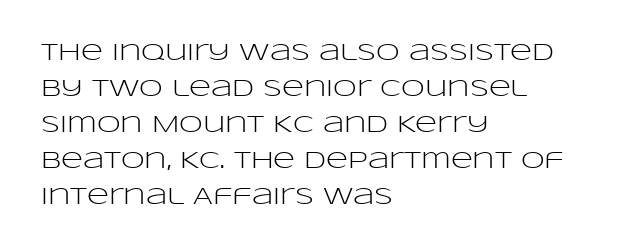
{"italic": "no", "bold": "no", "underline": "no", "align": "left", "line_spacing": "normal", "line_spacing_ratio": 1.5, "letter_spacing": "normal", "letter_spacing_em": 0.0, "glyph_px": 24}
